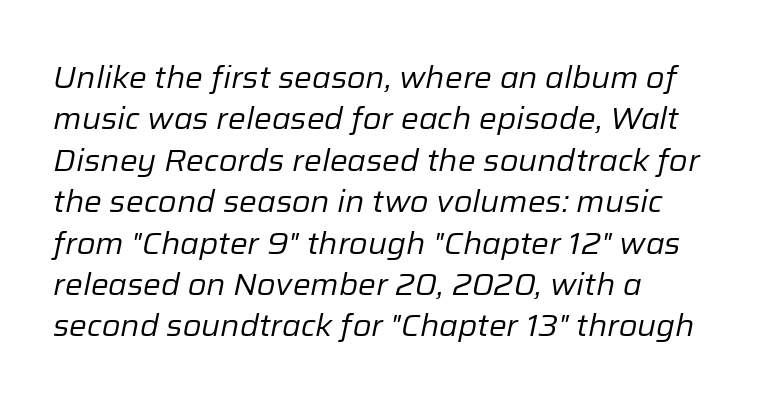
The image shows 30 px regular-weight type, italic (leaning right); set left-aligned, normal line spacing (1.38x), normal letter spacing, not underlined; low stroke contrast and a medium x-height.
